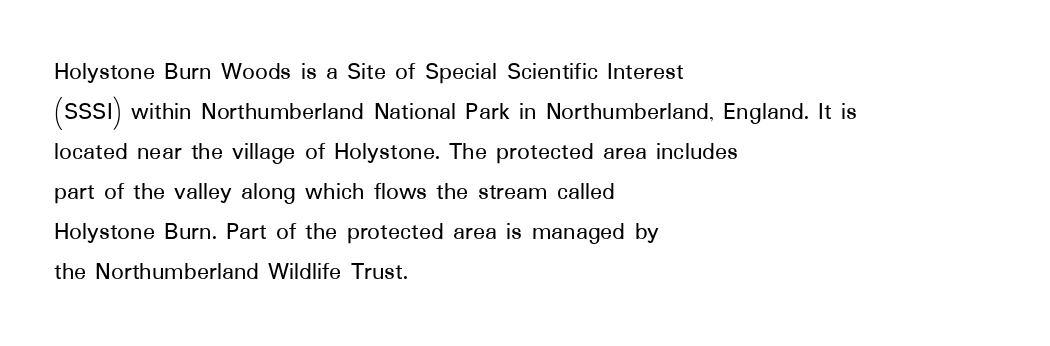
The lines are quadded left. Italic? Not at all — the glyphs are vertical. Interline gaps are of average width in this sample. Each row of text sits above clean, open space. These lines keep a tight, regular rhythm from letter to letter.
